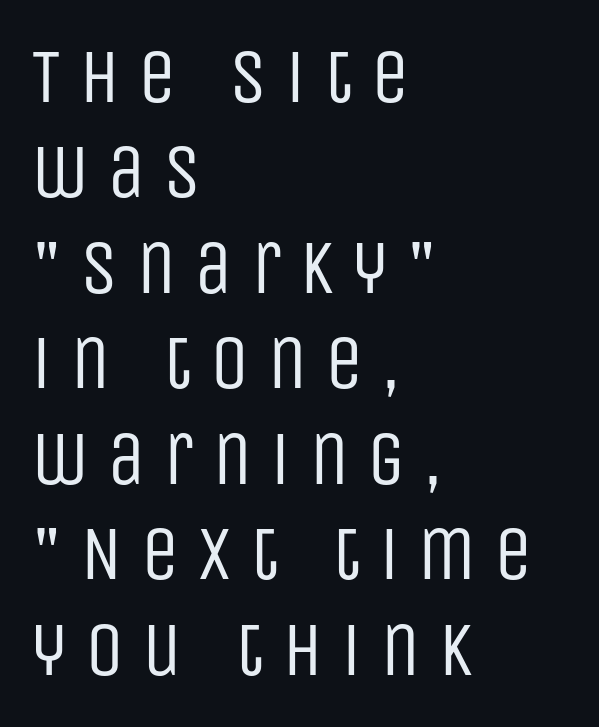
The image shows 77 px regular-weight, condensed sans-serif type, upright; set left-aligned, line spacing 1.24x, unusually wide letter spacing (+0.23 em), not underlined; low stroke contrast and a large x-height.
